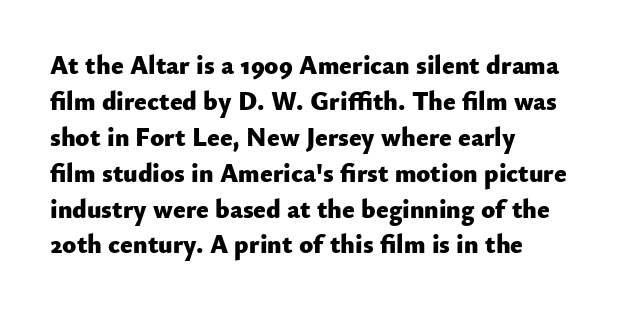
{"italic": "no", "bold": "yes", "underline": "no", "line_spacing": "normal", "line_spacing_ratio": 1.38, "letter_spacing": "normal", "letter_spacing_em": 0.0, "glyph_px": 26}
